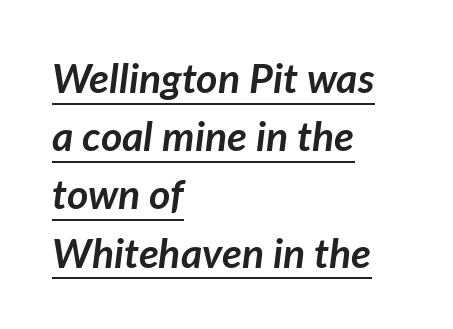
Q: Is the text bold? A: Yes.
Q: Is the text italic (slanted)? A: Yes, it leans right by about 7 degrees.
Q: Is the text underlined? A: Yes.
Q: How is the paragraph aligned? A: Left-aligned.
Q: Is the spacing between letters normal or unusually wide? A: Normal.
Q: Is the spacing between lines tight, normal or loose? A: Normal.
Q: Width (condensed, normal, or wide)? A: Normal.
Q: Stroke contrast? A: Low.
Q: x-height? A: Medium.
Q: Monospaced? A: No.
